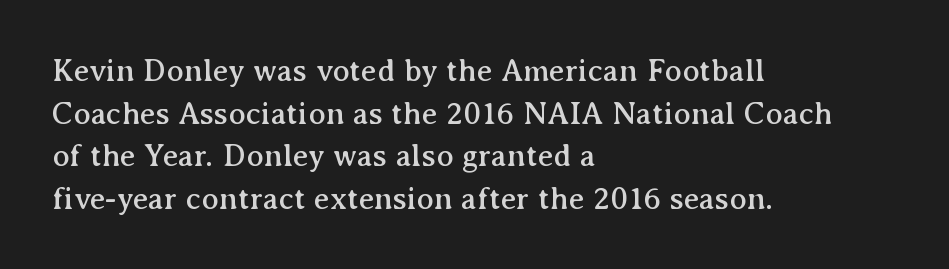
Is there much room between lines? A standard amount, neither cramped nor airy. The type family on display is of the serif kind. The type is set solid horizontally, with unmodified tracking. The setting favours the left margin, as ordinary paragraphs usually do.
